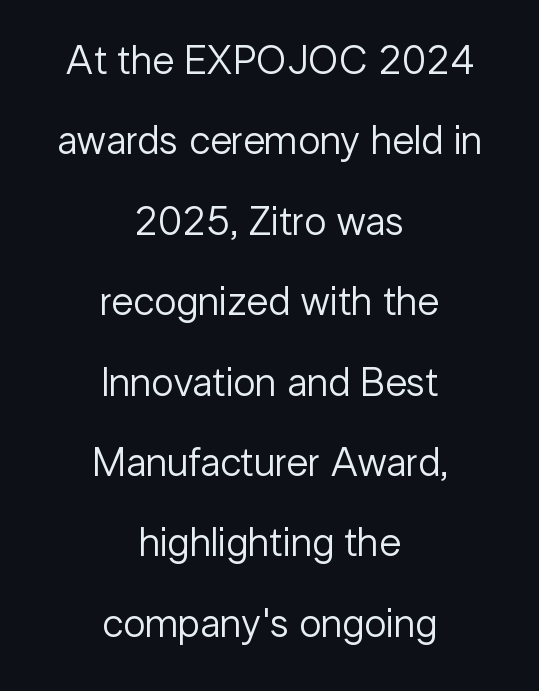
Does extra space separate the letters? No, they use regular spacing. These lines are rendered in a variable-pitch font. Letters have the restrained weight of plain body copy at most. A typesetter would label this face a sans.
